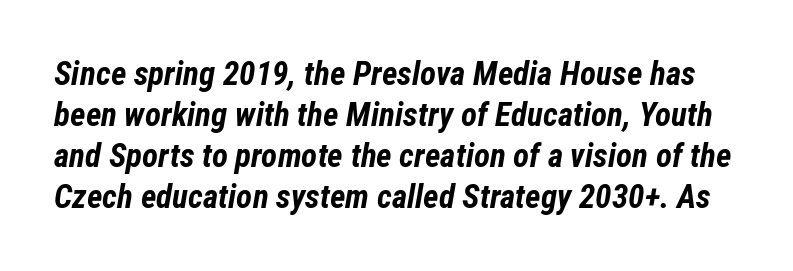
Students, note that the glyphs here touch the page at normal intervals. Notice how thick the strokes are: this is what a full bold looks like. These lines are rendered in a variable-pitch font. Descender tails drop into unmarked territory. Yep, that's italic — everything's leaning.
